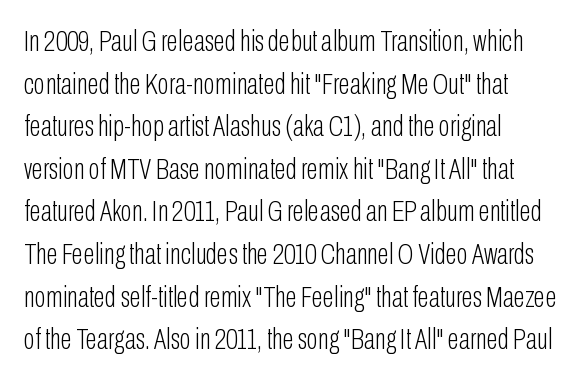
I'd call this a sans setting — the letters go barefoot. Students, observe: this is what conventionally led text looks like. Reading down the block, your eye returns to a fixed left position each line. The specimen omits any rule beneath the text block's lines.
